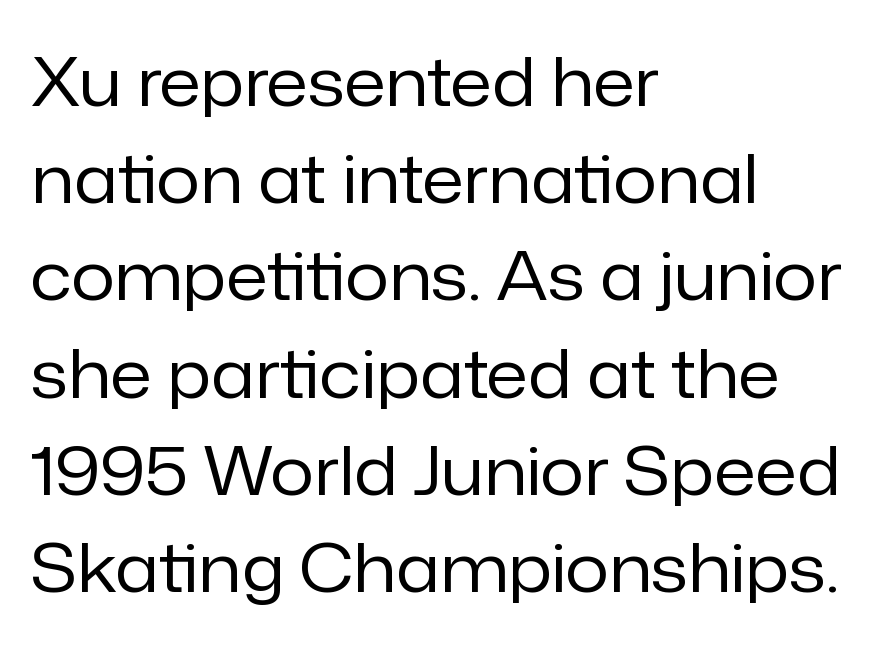
Q: Is the text bold? A: No.
Q: Is the text italic (slanted)? A: No, it is upright.
Q: Is the typeface a serif or a sans-serif typeface? A: Sans-serif.
Q: Is the text underlined? A: No.
Q: How is the paragraph aligned? A: Left-aligned.
Q: Is the spacing between letters normal or unusually wide? A: Normal.
Q: Is the spacing between lines tight, normal or loose? A: Normal.
Q: Width (condensed, normal, or wide)? A: Normal.
Q: Stroke contrast? A: Low.
Q: x-height? A: Medium.
Q: Monospaced? A: No.
